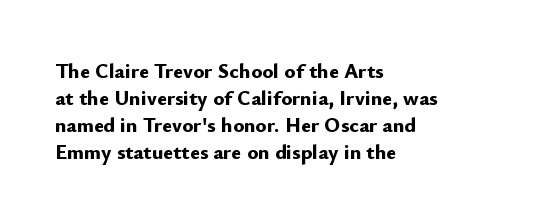
Q: Is the text bold? A: Yes.
Q: Is the text italic (slanted)? A: No, it is upright.
Q: Is the text underlined? A: No.
Q: How is the paragraph aligned? A: Left-aligned.
Q: Is the spacing between letters normal or unusually wide? A: Normal.
Q: Is the spacing between lines tight, normal or loose? A: Normal.
